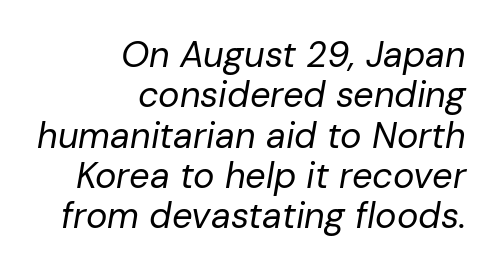
{"italic": "yes", "lean": "right", "slant_degrees": 10, "bold": "no", "weight": "regular", "width": "normal", "stroke_contrast": "low", "x_height": "medium", "monospaced": "no", "underline": "no", "align": "right", "line_spacing": "tight", "line_spacing_ratio": 1.12, "letter_spacing": "normal", "letter_spacing_em": 0.0, "glyph_px": 36}
